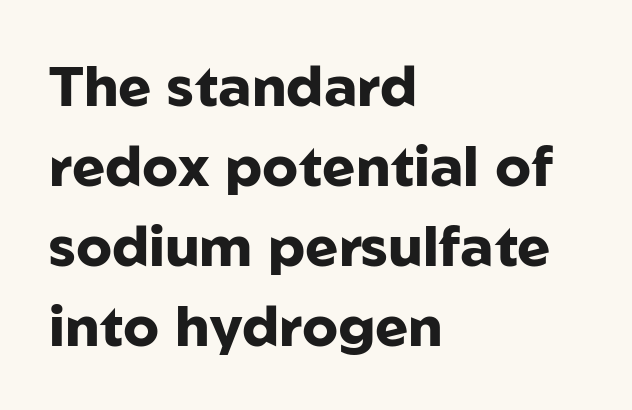
{"serif": "no", "italic": "no", "bold": "yes", "weight": "heavy", "width": "normal", "stroke_contrast": "low", "x_height": "medium", "monospaced": "no", "underline": "no", "align": "left", "line_spacing": "normal", "line_spacing_ratio": 1.43, "letter_spacing": "normal", "letter_spacing_em": 0.0, "glyph_px": 56}
